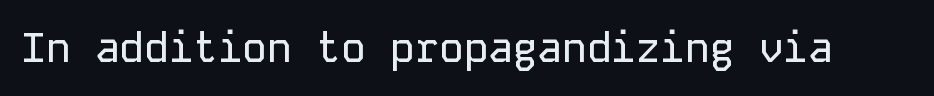
Q: Is the text italic (slanted)? A: No, it is upright.
Q: Is the typeface a serif or a sans-serif typeface? A: Sans-serif.
Q: Is the text underlined? A: No.
Q: Is the spacing between letters normal or unusually wide? A: Normal.
Q: Width (condensed, normal, or wide)? A: Normal.
Q: Stroke contrast? A: Low.
Q: x-height? A: Medium.
Q: Monospaced? A: Yes.
